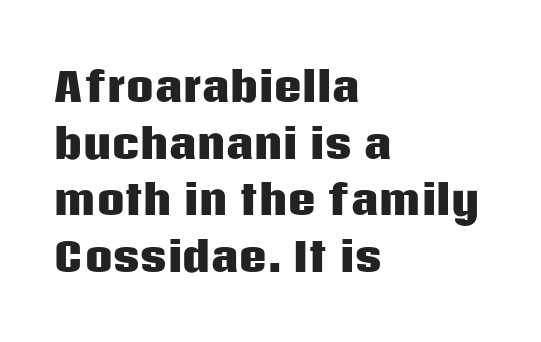
A typesetter would call this zero additional tracking. Plenty of ink on the page — the face is bold. The rendering anchors every line to the left-hand side. This rendering employs a face without finishing strokes, i.e., a sans-serif. Every character sits straight up, as roman type does. The space between consecutive lines is moderate.
